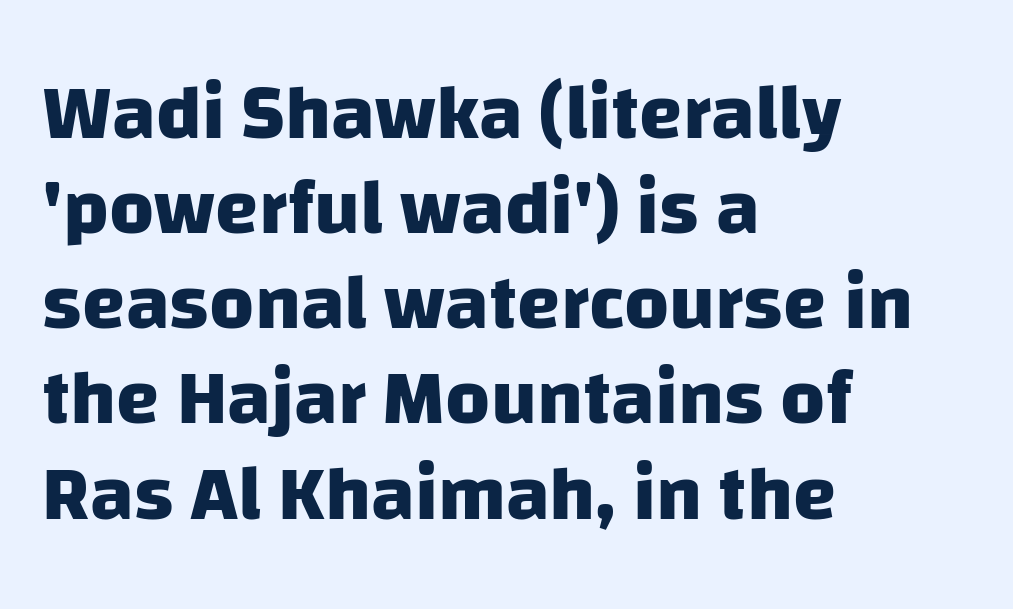
The image shows 78 px heavy sans-serif type; set left-aligned, line spacing 1.22x, normal letter spacing, not underlined; low stroke contrast and a large x-height.
